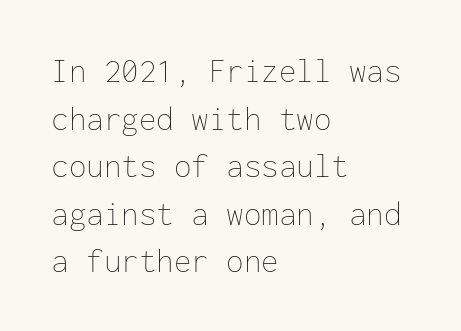
{"italic": "no", "bold": "no", "weight": "thin", "width": "normal", "stroke_contrast": "low", "x_height": "medium", "monospaced": "yes", "underline": "no", "align": "left", "line_spacing": "normal", "line_spacing_ratio": 1.36, "letter_spacing": "normal", "letter_spacing_em": 0.0, "glyph_px": 35}
